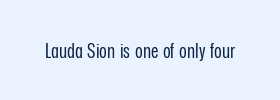
The passage shown is not underscored anywhere. The font's upright variant was chosen for this text. Stems here are at most as thick as an everyday book face. Observe the ordinary spacing: letters are neighbours, not strangers.
